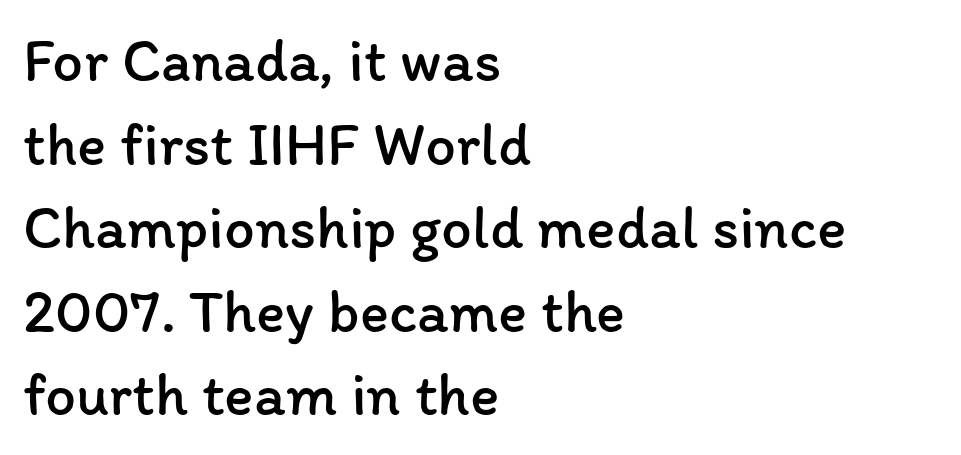
Q: Is the text bold? A: No.
Q: Is the text italic (slanted)? A: No, it is upright.
Q: Is the text underlined? A: No.
Q: How is the paragraph aligned? A: Left-aligned.
Q: Is the spacing between letters normal or unusually wide? A: Normal.
Q: Is the spacing between lines tight, normal or loose? A: Normal.
Q: Width (condensed, normal, or wide)? A: Normal.
Q: Stroke contrast? A: Low.
Q: x-height? A: Medium.
Q: Monospaced? A: No.
